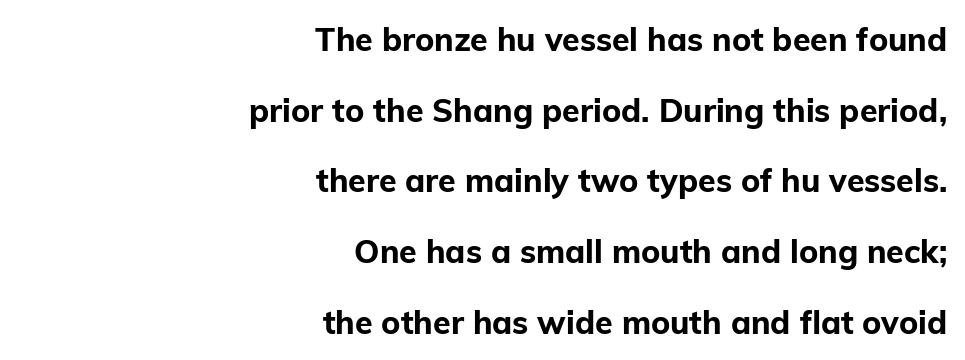
The image shows 32 px bold sans-serif type, upright; set right-aligned, loose line spacing (2.21x), normal letter spacing, not underlined; low stroke contrast and a medium x-height.
